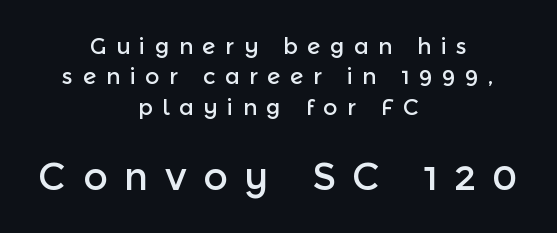
This is roman type, the default non-slanted kind. The rendering uses a moderate line-height, typical for paragraphs. The passage shown is typed in a proportional face where columns would drift. The letters are spread apart with noticeably loose tracking.
